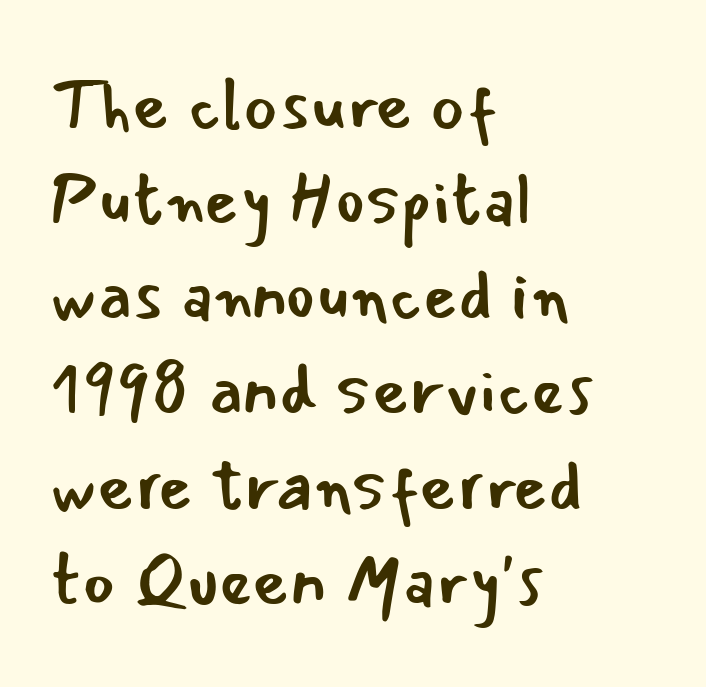
The image shows 71 px regular-weight sans-serif type, upright; set left-aligned, normal line spacing (1.34x), normal letter spacing, not underlined; low stroke contrast and a small x-height.
